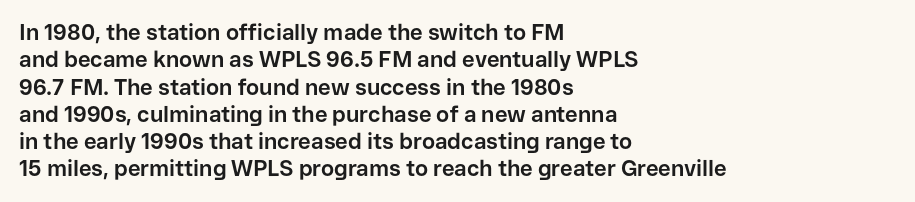
{"italic": "no", "bold": "yes", "underline": "no", "align": "left", "line_spacing_ratio": 1.24, "letter_spacing": "normal", "letter_spacing_em": 0.0, "glyph_px": 22}
